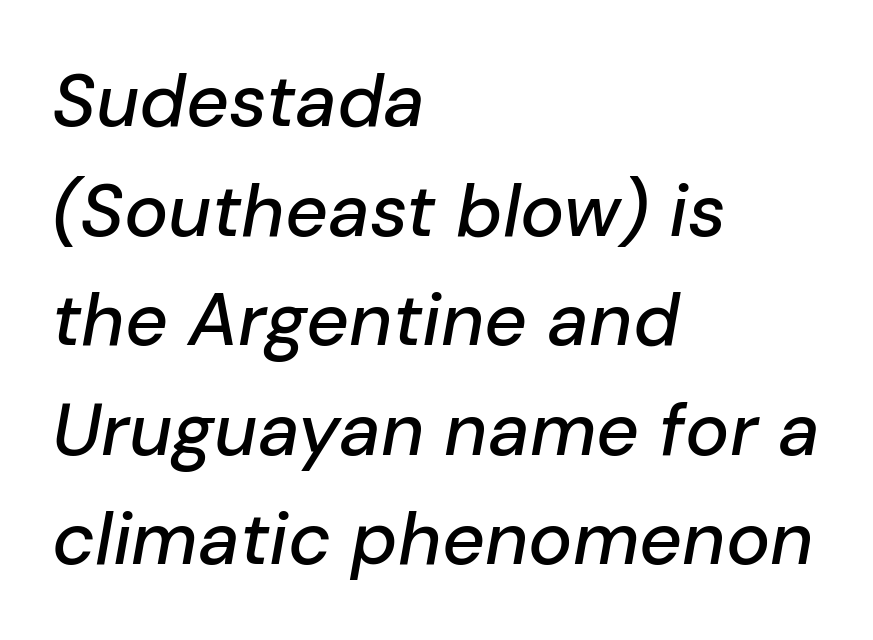
The image shows 74 px text type, italic (leaning right); set left-aligned, normal line spacing (1.48x), normal letter spacing, not underlined; low stroke contrast and a medium x-height.
